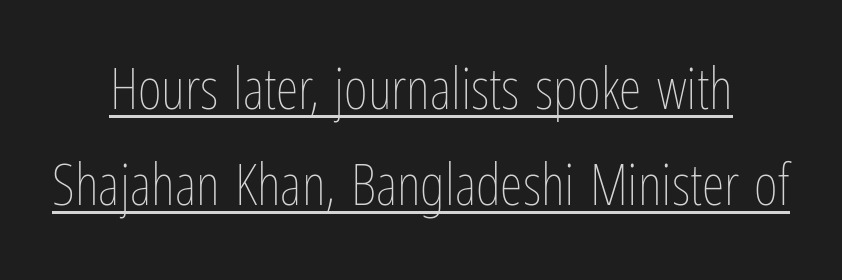
{"italic": "no", "bold": "no", "weight": "thin", "width": "condensed", "stroke_contrast": "low", "x_height": "medium", "monospaced": "no", "underline": "yes", "line_spacing": "normal", "line_spacing_ratio": 1.66, "letter_spacing": "normal", "letter_spacing_em": 0.0, "glyph_px": 58}
